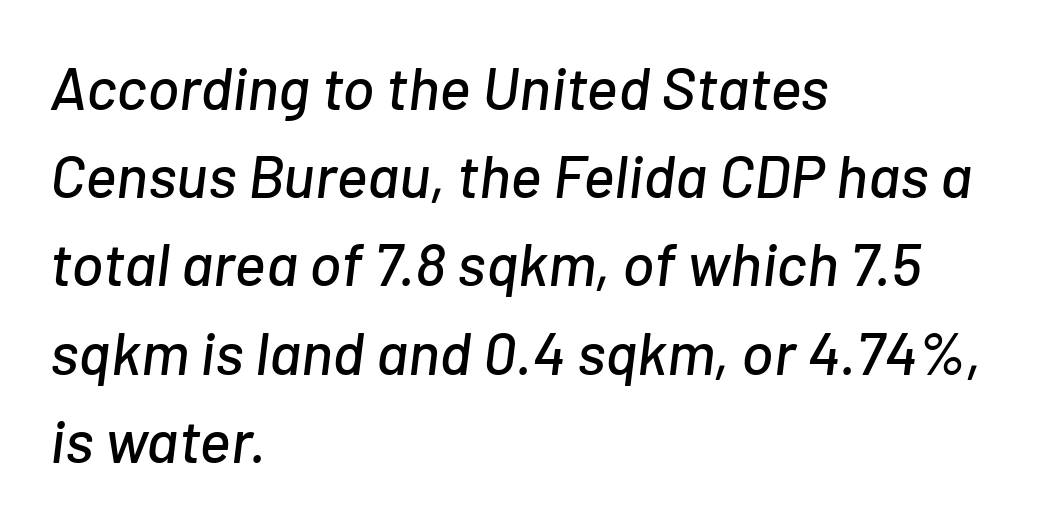
Alignment: flush left. Characters are canted at an angle relative to the baseline's perpendicular. The line-height multiplier appears to be the usual default. The face used here is proportionally spaced, like ordinary book or web type. The gaps between neighbouring characters are ordinary and unremarkable.
